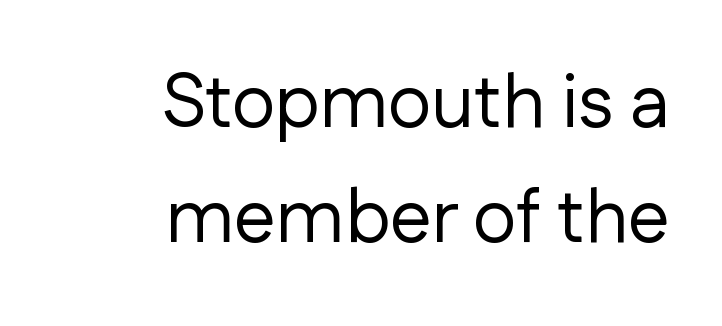
{"serif": "no", "italic": "no", "bold": "no", "weight": "regular", "width": "normal", "stroke_contrast": "low", "x_height": "medium", "monospaced": "no", "underline": "no", "align": "right", "line_spacing": "normal", "line_spacing_ratio": 1.53, "letter_spacing": "normal", "letter_spacing_em": 0.0, "glyph_px": 75}
